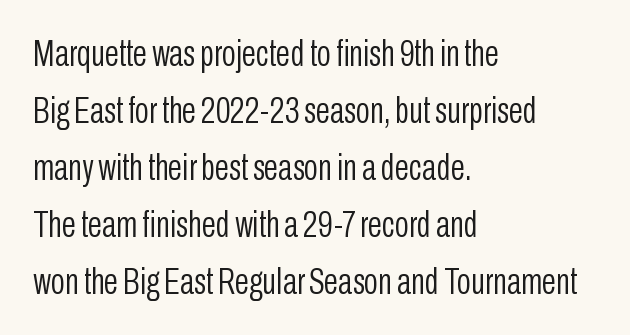
The image shows 37 px light, condensed sans-serif type, upright; set left-aligned, normal line spacing (1.54x), normal letter spacing, not underlined; low stroke contrast and a medium x-height.
